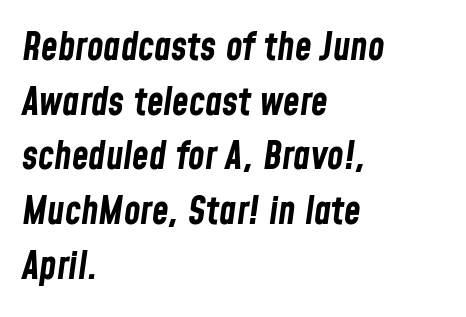
The image shows 38 px bold, condensed type, italic (leaning right); set left-aligned, normal line spacing (1.44x), normal letter spacing, not underlined; low stroke contrast and a medium x-height.
